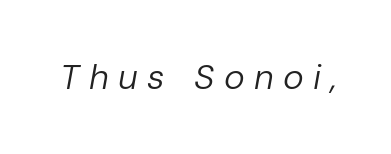
{"italic": "yes", "lean": "right", "slant_degrees": 10, "bold": "no", "weight": "regular", "width": "normal", "stroke_contrast": "low", "x_height": "medium", "monospaced": "no", "underline": "no", "letter_spacing": "wide", "letter_spacing_em": 0.27, "glyph_px": 35}
